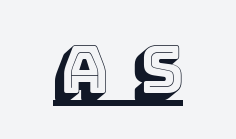
Varying glyph widths throughout — classic text-font behaviour. Posture: upright roman. This rendering features underlined lettering. Substantial extra tracking has been applied to these lines.
